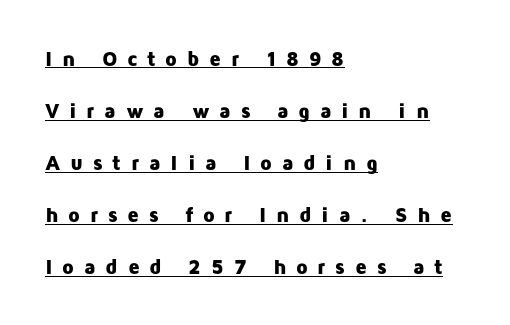
Q: Is the text bold? A: Yes.
Q: Is the text italic (slanted)? A: No, it is upright.
Q: Is the text underlined? A: Yes.
Q: How is the paragraph aligned? A: Left-aligned.
Q: Is the spacing between letters normal or unusually wide? A: Unusually wide.
Q: Is the spacing between lines tight, normal or loose? A: Loose.
